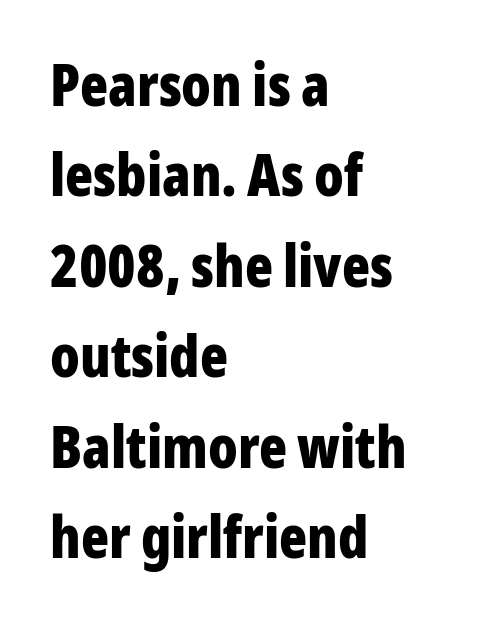
If you measured baseline to baseline, you'd find a middling distance. Notice how the stems are strictly vertical — no italics here. Each row of text sits above clean, open space. The paragraph shown leans on its left margin.
